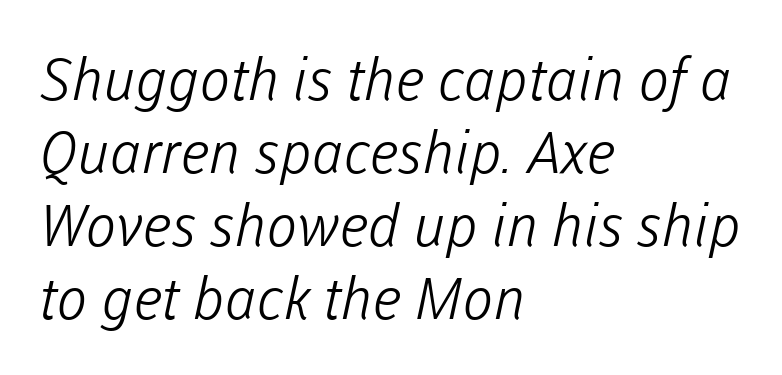
{"serif": "no", "bold": "no", "weight": "light", "width": "normal", "stroke_contrast": "low", "x_height": "medium", "monospaced": "no", "underline": "no", "align": "left", "line_spacing": "normal", "line_spacing_ratio": 1.26, "letter_spacing": "normal", "letter_spacing_em": 0.0, "glyph_px": 58}
